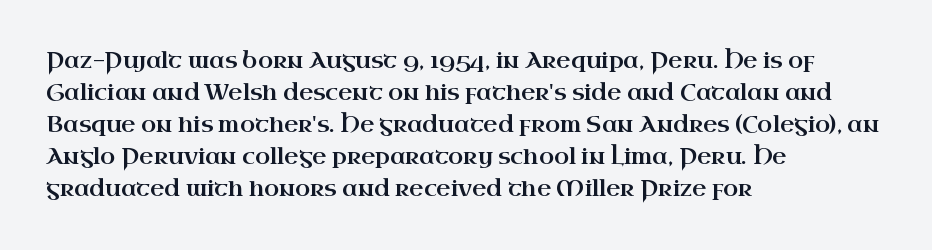
{"italic": "no", "underline": "no", "align": "left", "line_spacing": "normal", "line_spacing_ratio": 1.45, "letter_spacing": "normal", "letter_spacing_em": 0.0, "glyph_px": 22}
